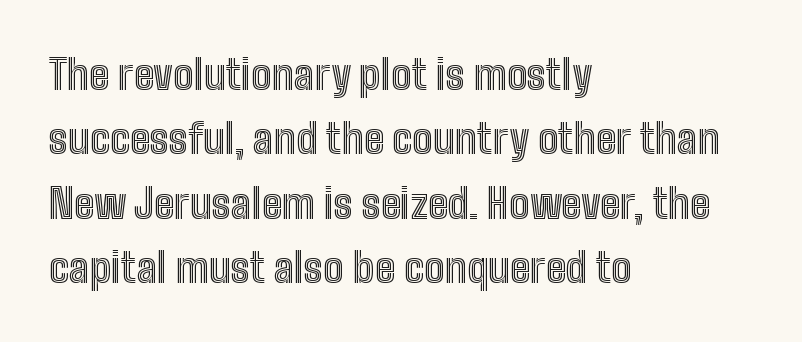
Here the designer chose a conventional face with non-uniform glyph widths. The lines in this sample share a left origin and differ only in where they stop. The zone under the glyphs is completely vacant. The passage shown has conventional tracking throughout. Posture: straight, roman, zero tilt. Line spacing here is normal.
